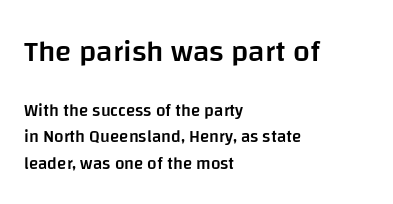
The image shows 30 px semibold sans-serif type, upright; set left-aligned, normal line spacing (1.56x), normal letter spacing, not underlined; the first (top) block is 1.76x larger; low stroke contrast and a large x-height.
